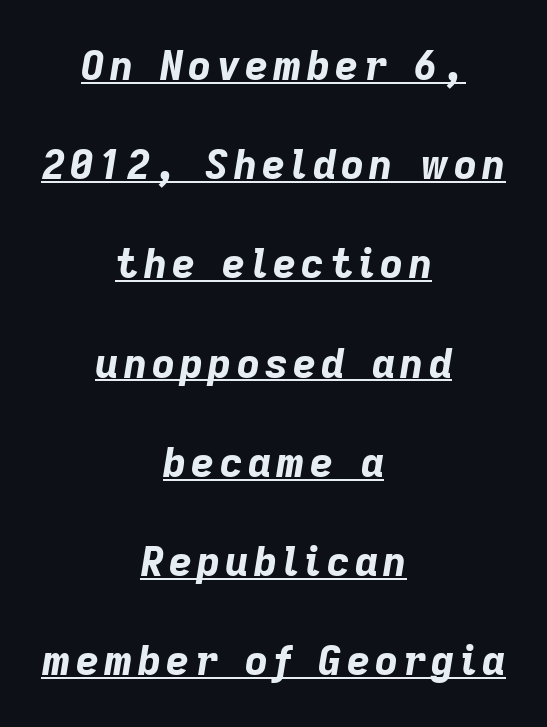
Leftover space on each line is divided equally before and after the words. Compared with an ordinary text face, these strokes are far heavier — a full bold. This block would shrink considerably if given ordinary leading; it's expanded now. The glyphs are accompanied by a horizontal stroke just below them. Would a proofreader flag this as italicized? Yes. Here the designer chose a conventional face with non-uniform glyph widths.
